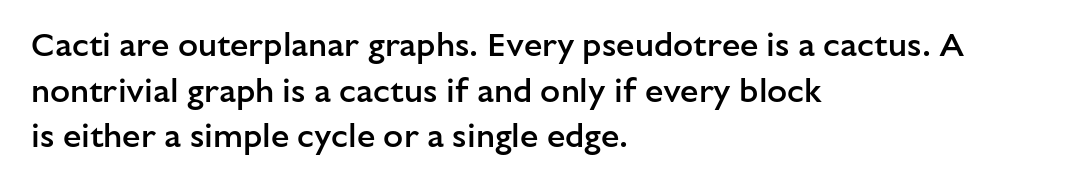
Q: Is the text bold? A: Semi-bold.
Q: Is the text italic (slanted)? A: No, it is upright.
Q: Is the typeface a serif or a sans-serif typeface? A: Sans-serif.
Q: Is the text underlined? A: No.
Q: How is the paragraph aligned? A: Left-aligned.
Q: Is the spacing between letters normal or unusually wide? A: Normal.
Q: Is the spacing between lines tight, normal or loose? A: Normal.
Q: Width (condensed, normal, or wide)? A: Normal.
Q: Stroke contrast? A: Low.
Q: x-height? A: Medium.
Q: Monospaced? A: No.
